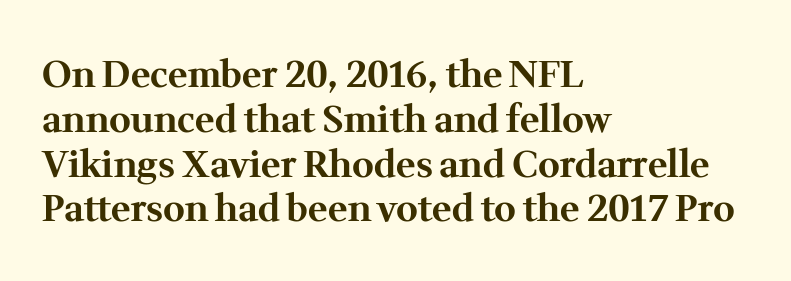
Q: Is the text bold? A: Yes.
Q: Is the text italic (slanted)? A: No, it is upright.
Q: Is the typeface a serif or a sans-serif typeface? A: Serif.
Q: Is the text underlined? A: No.
Q: How is the paragraph aligned? A: Left-aligned.
Q: Is the spacing between letters normal or unusually wide? A: Normal.
Q: Width (condensed, normal, or wide)? A: Normal.
Q: Stroke contrast? A: Medium.
Q: x-height? A: Medium.
Q: Monospaced? A: No.
